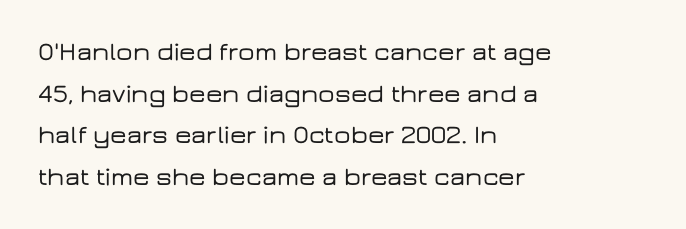
Q: Is the text italic (slanted)? A: No, it is upright.
Q: Is the text underlined? A: No.
Q: How is the paragraph aligned? A: Left-aligned.
Q: Is the spacing between letters normal or unusually wide? A: Normal.
Q: Is the spacing between lines tight, normal or loose? A: Normal.
